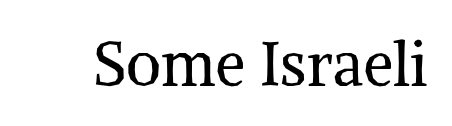
Q: Is the text bold? A: No.
Q: Is the text italic (slanted)? A: No, it is upright.
Q: Is the typeface a serif or a sans-serif typeface? A: Serif.
Q: Is the text underlined? A: No.
Q: Is the spacing between letters normal or unusually wide? A: Normal.
Q: Width (condensed, normal, or wide)? A: Normal.
Q: Stroke contrast? A: Medium.
Q: x-height? A: Medium.
Q: Monospaced? A: No.
